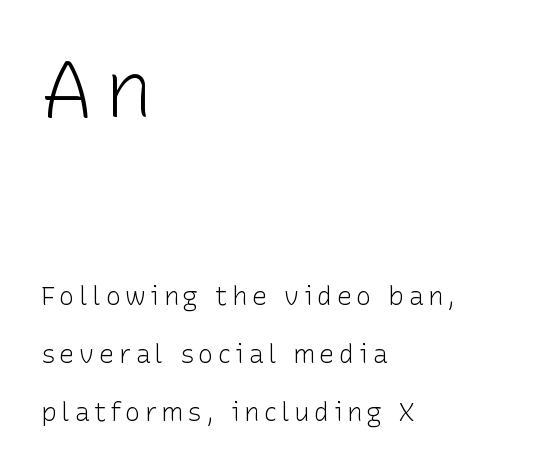
Q: Is the text bold? A: No.
Q: Is the text italic (slanted)? A: No, it is upright.
Q: Is the typeface a serif or a sans-serif typeface? A: Sans-serif.
Q: Is the text underlined? A: No.
Q: How is the paragraph aligned? A: Left-aligned.
Q: Is the spacing between lines tight, normal or loose? A: Loose.
Q: Which block of text is set in a larger size, the first (top) or the second (bottom)? A: The first (top) one.
Q: Width (condensed, normal, or wide)? A: Normal.
Q: Stroke contrast? A: Low.
Q: x-height? A: Medium.
Q: Monospaced? A: No.
